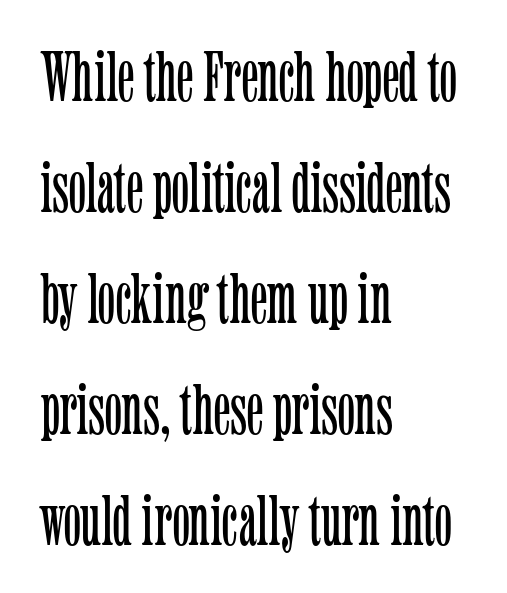
Where is the straight margin? On the left. The rendering uses a moderate line-height, typical for paragraphs. Quick note: not italic, upright. Each letter keeps its own natural width here, so spacing adapts to shape. Stem width sits at or under what a default text font uses. Honestly, the letter spacing is just normal — you wouldn't notice it.
